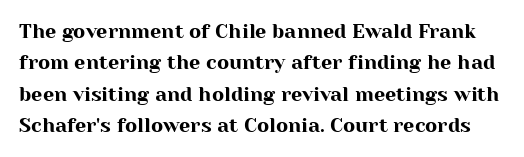
Glance below the letters and you will spot only blank space. Nope, not italic — everything's standing straight. Each new line begins a customary step beneath the previous one. Compared with typical body copy, the letter spacing here is the same.
